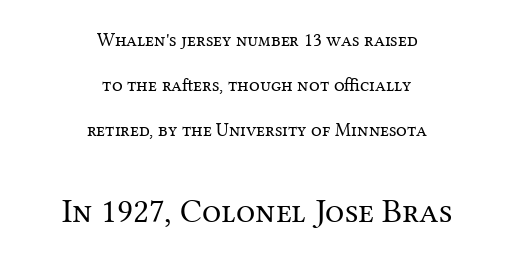
These lines are composed in type with serifs. Posture: straight, roman, zero tilt. Horizontally, the lines are justified to the midpoint only. A bare baseline throughout the passage. What stands out about the letter spacing? Nothing — it is the standard amount. No heavy texture on the line: the type isn't bold.
